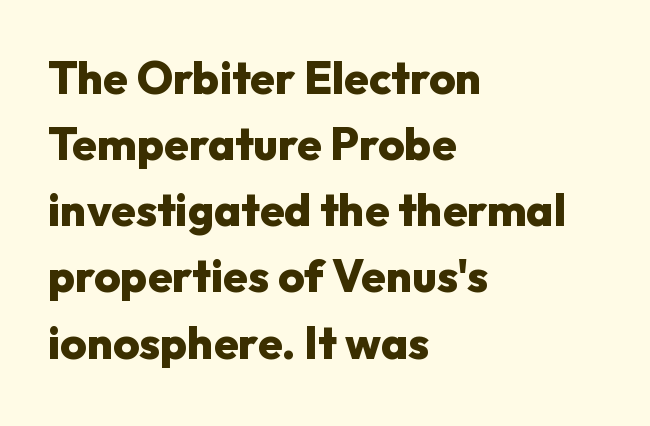
Is this a sans? Yes — the strokes have no serifs. Quick note: interline space is typical. Each line starts at the same left margin while the right side varies. The strip under each line holds only bare page. In terms of weight, the rendering is a true, heavy bold. You could call the tracking neutral — neither tight nor loose.
